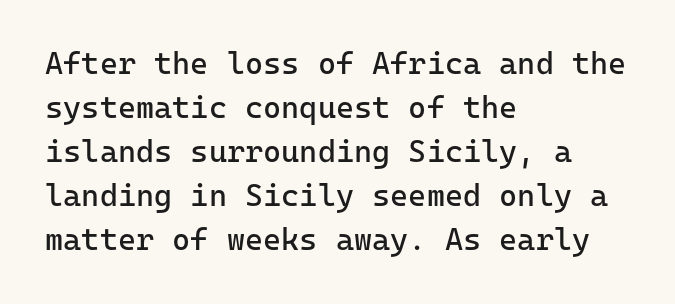
Q: Is the text bold? A: No.
Q: Is the text italic (slanted)? A: No, it is upright.
Q: Is the typeface a serif or a sans-serif typeface? A: Sans-serif.
Q: Is the text underlined? A: No.
Q: How is the paragraph aligned? A: Left-aligned.
Q: Is the spacing between letters normal or unusually wide? A: Normal.
Q: Is the spacing between lines tight, normal or loose? A: Normal.
Q: Width (condensed, normal, or wide)? A: Normal.
Q: Stroke contrast? A: Low.
Q: x-height? A: Medium.
